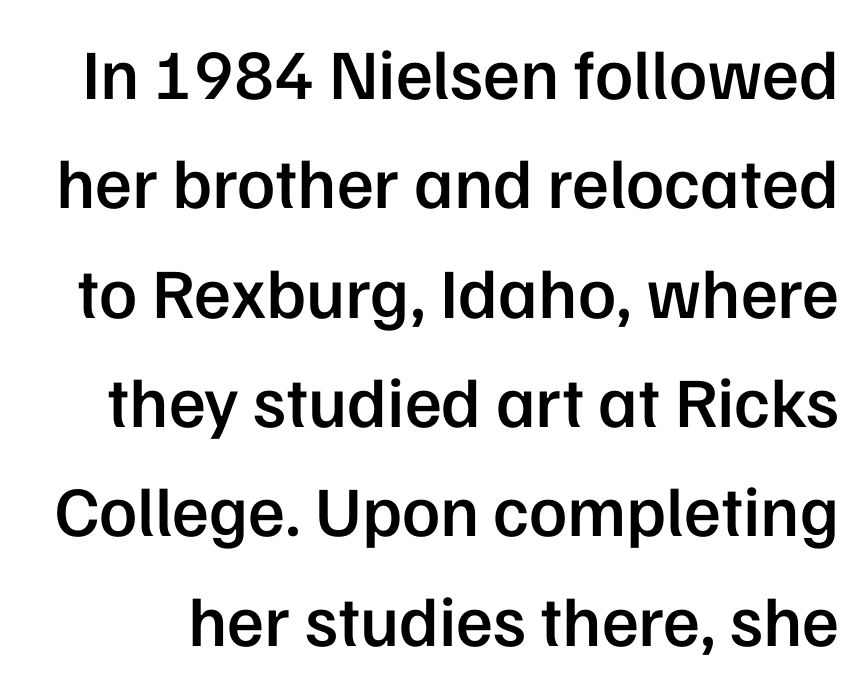
The letters sit at their default tracking, neither squeezed nor spread. This is the regular roman posture of the typeface. Plain, unruled lines of type. A semibold gives these letters moderate extra thickness, short of bold. The vertical gap from one line to the next is medium. Character widths vary here, with narrow letters taking less room than wide ones.
